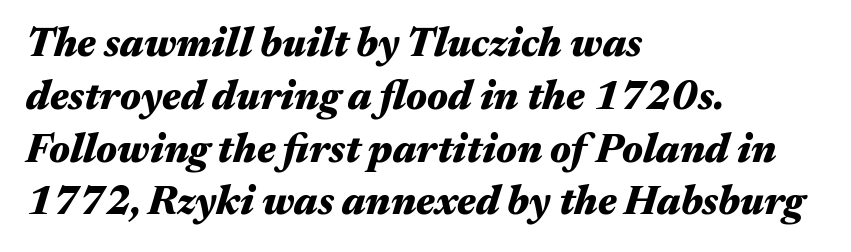
Q: Is the text bold? A: Yes.
Q: Is the text italic (slanted)? A: Yes, it leans right by about 17 degrees.
Q: Is the text underlined? A: No.
Q: How is the paragraph aligned? A: Left-aligned.
Q: Is the spacing between letters normal or unusually wide? A: Normal.
Q: Is the spacing between lines tight, normal or loose? A: Normal.
Q: Width (condensed, normal, or wide)? A: Wide.
Q: Stroke contrast? A: Medium.
Q: x-height? A: Medium.
Q: Monospaced? A: No.
